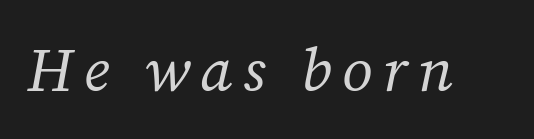
Compared with a typical body face, this is equally light or lighter still. This is serif lettering, the kind often seen in printed books. The foot of each line stays bare and open. This sample has the flowing, uneven cadence of proportional lettering. Posture: slanted.
